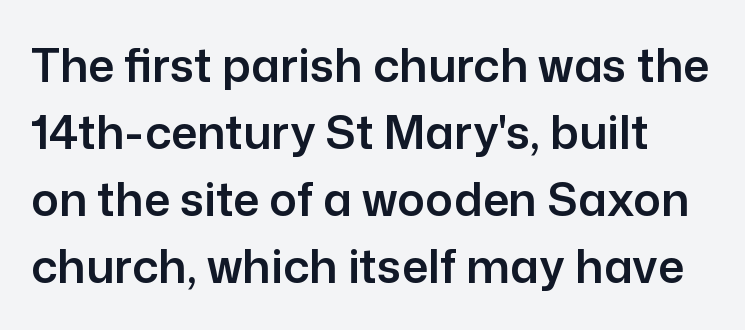
A typesetter would call this zero additional tracking. Lines of text with bare space underneath. Classification — sans serif. The passage shown is typed in a proportional face where columns would drift. The specimen reads as upright at a glance. The passage shown stacks its lines at a standard gap.
